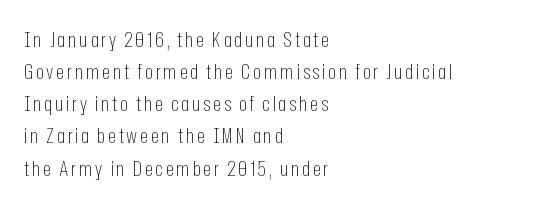
Horizontal alignment here is leftward, the default for most running prose. Ink coverage per letter is moderate at most. The string is rendered with underlining switched off. The rows are spaced the way most documents space them. It's the straight-up-and-down kind of type.
